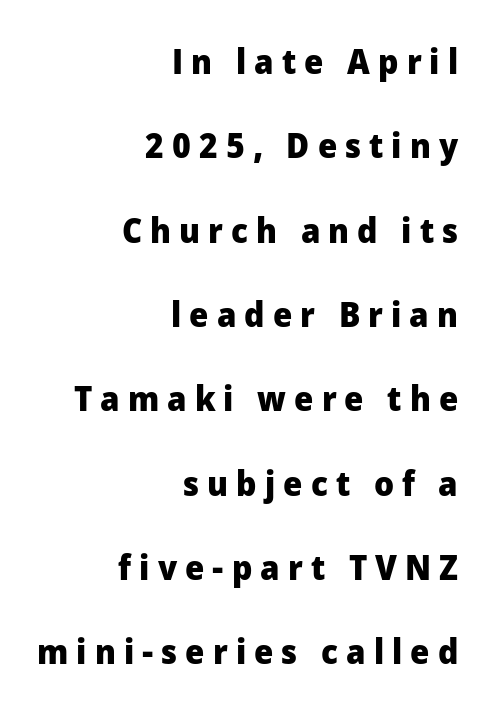
{"serif": "no", "italic": "no", "bold": "yes", "weight": "heavy", "width": "normal", "stroke_contrast": "low", "x_height": "medium", "monospaced": "no", "underline": "no", "align": "right", "line_spacing": "loose", "line_spacing_ratio": 2.41, "letter_spacing": "wide", "letter_spacing_em": 0.23, "glyph_px": 35}
